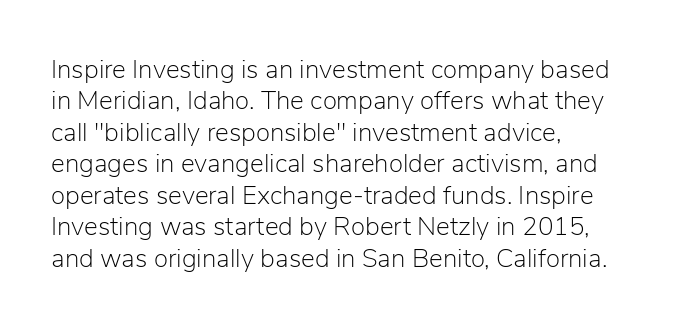
{"italic": "no", "bold": "no", "underline": "no", "align": "left", "line_spacing_ratio": 1.21, "letter_spacing": "normal", "letter_spacing_em": 0.0, "glyph_px": 26}
